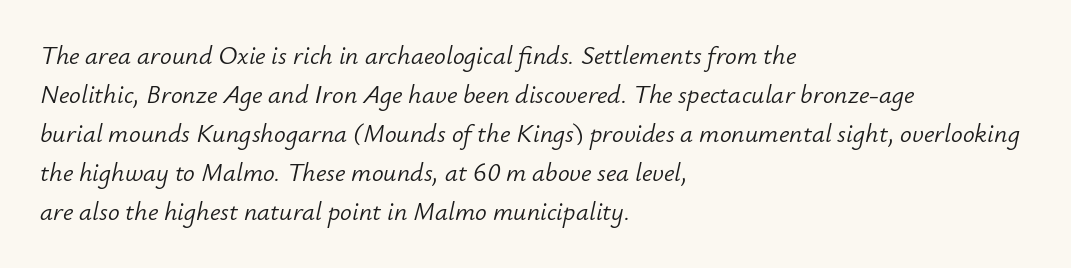
{"italic": "yes", "lean": "right", "slant_degrees": 12, "bold": "no", "underline": "no", "align": "left", "line_spacing": "normal", "line_spacing_ratio": 1.5, "letter_spacing": "normal", "letter_spacing_em": 0.0, "glyph_px": 26}
